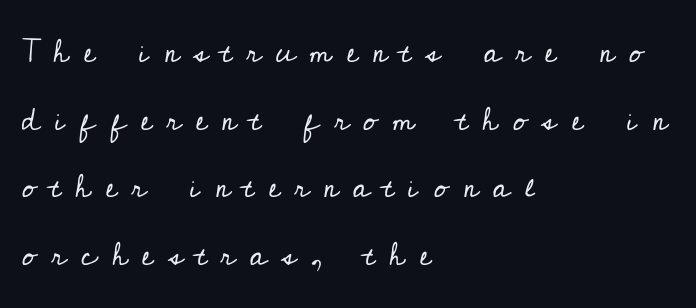
The image shows 32 px regular-weight serif type; set left-aligned, loose line spacing (2.11x), unusually wide letter spacing (+0.46 em), not underlined; low stroke contrast and a small x-height.
